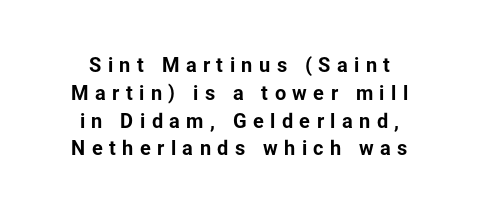
Q: Is the text bold? A: Yes.
Q: Is the text italic (slanted)? A: No, it is upright.
Q: Is the text underlined? A: No.
Q: How is the paragraph aligned? A: Centered.
Q: Is the spacing between letters normal or unusually wide? A: Unusually wide.
Q: Is the spacing between lines tight, normal or loose? A: Normal.
